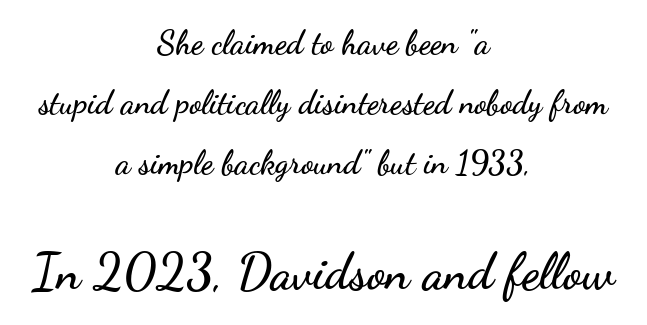
{"serif": "no", "width": "wide", "stroke_contrast": "low", "x_height": "small", "monospaced": "no", "underline": "no", "align": "center", "line_spacing_ratio": 1.82, "letter_spacing": "normal", "letter_spacing_em": 0.0, "larger_block": "second", "size_ratio": 1.52, "glyph_px": 50}
